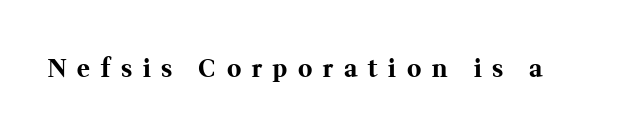
Q: Is the text bold? A: Yes.
Q: Is the text italic (slanted)? A: No, it is upright.
Q: Is the text underlined? A: No.
Q: Is the spacing between letters normal or unusually wide? A: Unusually wide.
